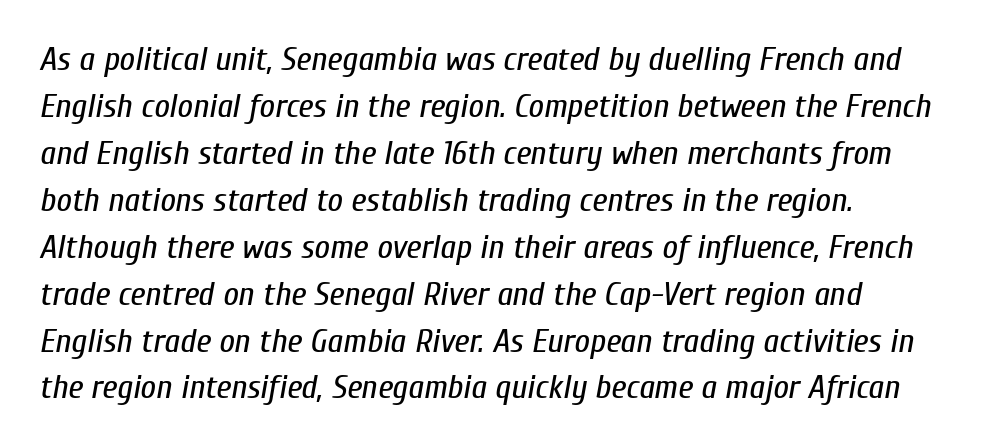
Q: Is the text bold? A: No.
Q: Is the text italic (slanted)? A: Yes, it leans right by about 10 degrees.
Q: Is the text underlined? A: No.
Q: How is the paragraph aligned? A: Left-aligned.
Q: Is the spacing between letters normal or unusually wide? A: Normal.
Q: Is the spacing between lines tight, normal or loose? A: Normal.
Q: Width (condensed, normal, or wide)? A: Condensed.
Q: Stroke contrast? A: Low.
Q: x-height? A: Medium.
Q: Monospaced? A: No.
